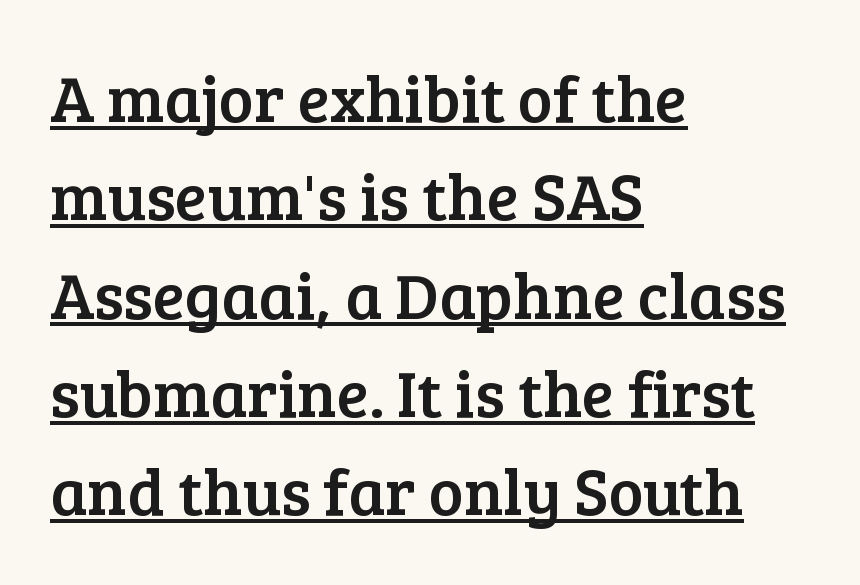
Q: Is the text italic (slanted)? A: No, it is upright.
Q: Is the typeface a serif or a sans-serif typeface? A: Serif.
Q: Is the text underlined? A: Yes.
Q: How is the paragraph aligned? A: Left-aligned.
Q: Is the spacing between letters normal or unusually wide? A: Normal.
Q: Is the spacing between lines tight, normal or loose? A: Normal.
Q: Width (condensed, normal, or wide)? A: Normal.
Q: Stroke contrast? A: Low.
Q: x-height? A: Medium.
Q: Monospaced? A: No.
